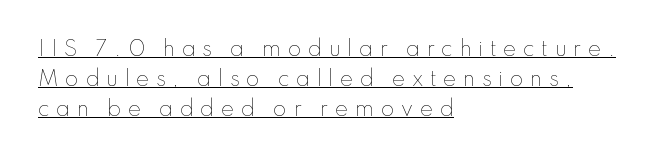
Q: Is the text bold? A: No.
Q: Is the text italic (slanted)? A: No, it is upright.
Q: Is the text underlined? A: Yes.
Q: How is the paragraph aligned? A: Left-aligned.
Q: Is the spacing between letters normal or unusually wide? A: Unusually wide.
Q: Is the spacing between lines tight, normal or loose? A: Normal.
